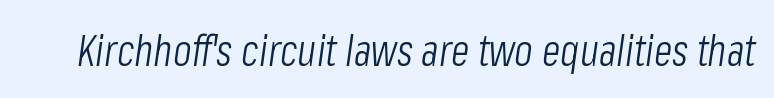
The image shows 43 px light, condensed type, italic (leaning right); set normal letter spacing, not underlined; low stroke contrast and a medium x-height.
